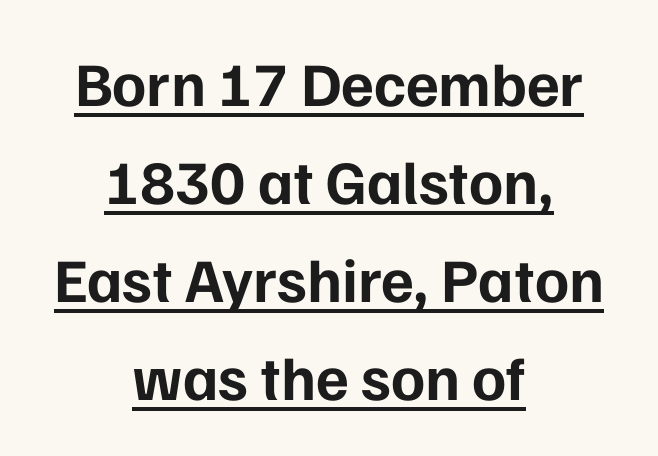
{"serif": "no", "italic": "no", "bold": "yes", "weight": "bold", "width": "normal", "stroke_contrast": "low", "x_height": "medium", "monospaced": "no", "underline": "yes", "align": "center", "line_spacing": "normal", "line_spacing_ratio": 1.58, "letter_spacing": "normal", "letter_spacing_em": 0.0, "glyph_px": 62}
